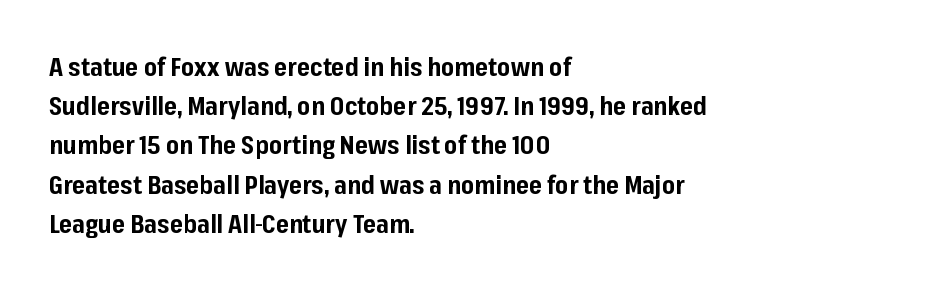
Q: Is the text bold? A: Yes.
Q: Is the text italic (slanted)? A: No, it is upright.
Q: Is the text underlined? A: No.
Q: How is the paragraph aligned? A: Left-aligned.
Q: Is the spacing between letters normal or unusually wide? A: Normal.
Q: Is the spacing between lines tight, normal or loose? A: Normal.
